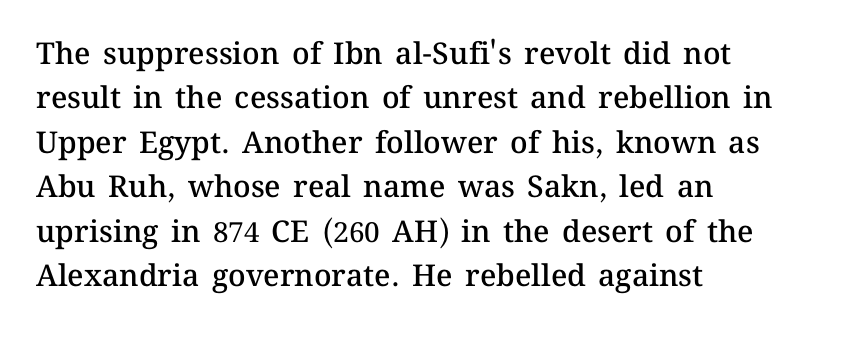
The image shows 30 px semibold type, upright; set left-aligned, normal line spacing (1.48x), normal letter spacing, not underlined; medium stroke contrast and a medium x-height.
